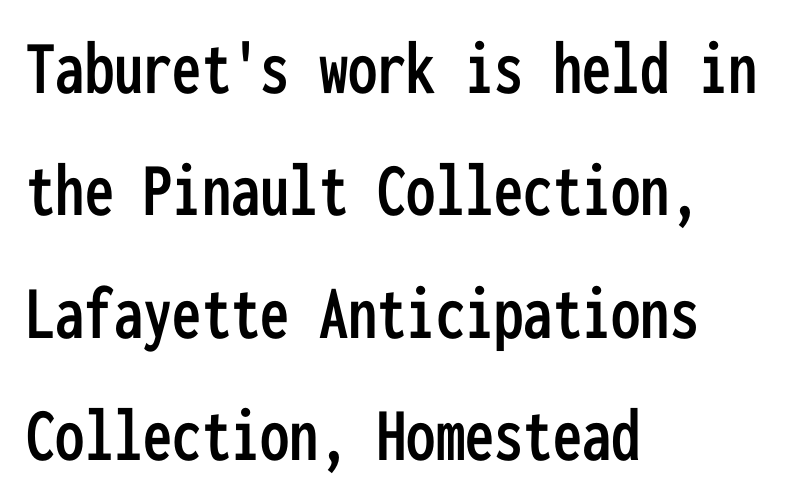
Glyph-to-glyph distance matches everyday printed text. Summary of vertical rhythm: regular, with standard interline spacing. Each line starts at the same left margin while the right side varies. Spacing verdict: monospaced, one width for all characters. Check under the words: just untouched page.
